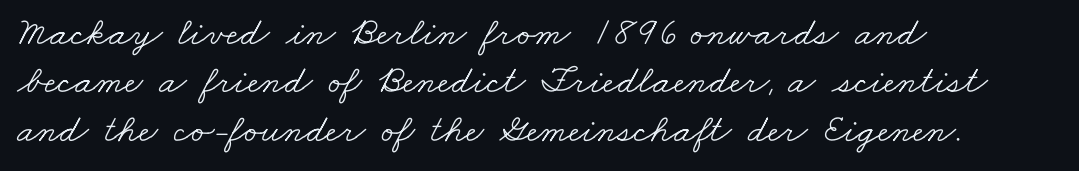
The paragraph shown leans on its left margin. Each word holds together tightly as a unit, with standard inter-letter gaps. The designer went with a serif here, giving each stem small feet. Clear beneath every line of the passage. The rendering uses natural spacing where letterforms have individual widths.
